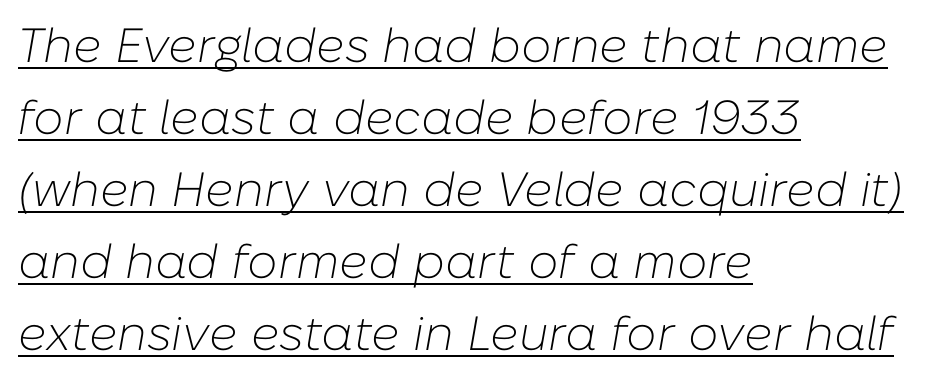
{"italic": "yes", "lean": "right", "slant_degrees": 10, "bold": "no", "weight": "light", "width": "normal", "stroke_contrast": "low", "x_height": "medium", "monospaced": "no", "underline": "yes", "align": "left", "line_spacing": "normal", "line_spacing_ratio": 1.5, "letter_spacing": "normal", "letter_spacing_em": 0.0, "glyph_px": 48}
